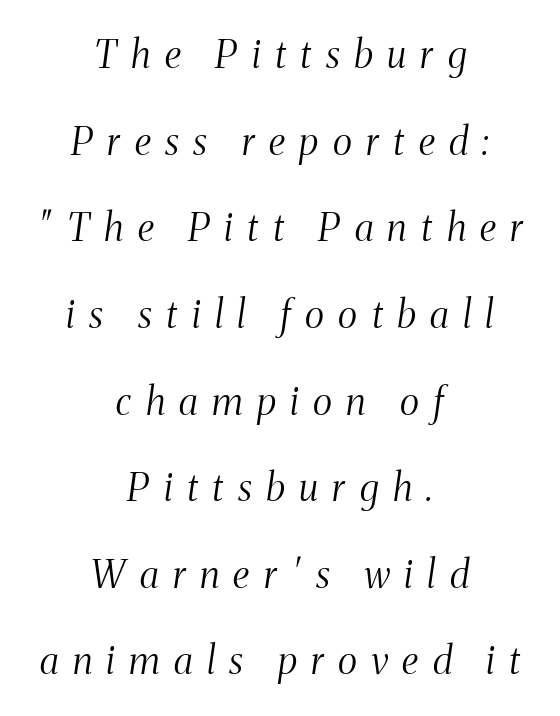
{"serif": "yes", "italic": "yes", "lean": "right", "slant_degrees": 8, "bold": "no", "weight": "light", "width": "condensed", "stroke_contrast": "medium", "x_height": "medium", "monospaced": "no", "underline": "no", "align": "center", "line_spacing": "loose", "line_spacing_ratio": 2.28, "letter_spacing": "wide", "letter_spacing_em": 0.38, "glyph_px": 38}
